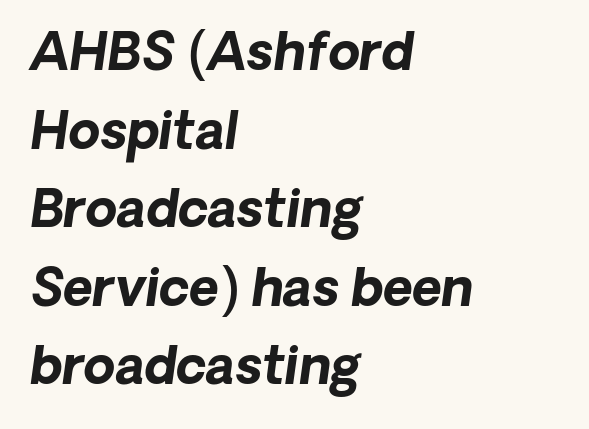
Do the characters align in a grid? No, the font is proportional. Notice how thick the strokes are: this is what a full bold looks like. One glance says typical: line gaps are just what's usual. Every character sits at an angle, as italics do. The zone under the glyphs is completely vacant. Letter spacing: default.
